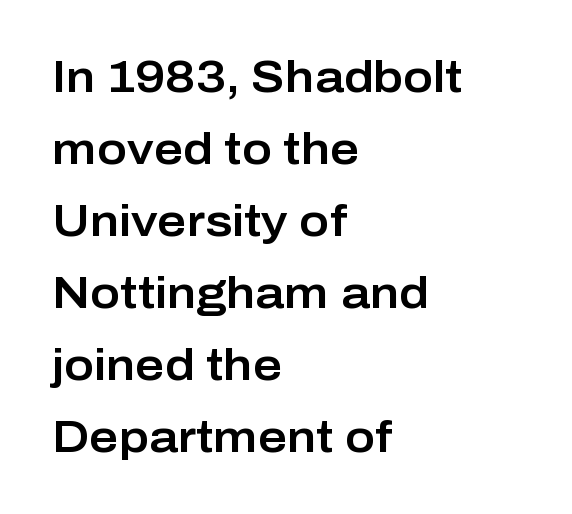
The image shows 45 px sans-serif type, upright; set left-aligned, normal line spacing (1.6x), normal letter spacing, not underlined; low stroke contrast and a medium x-height.
